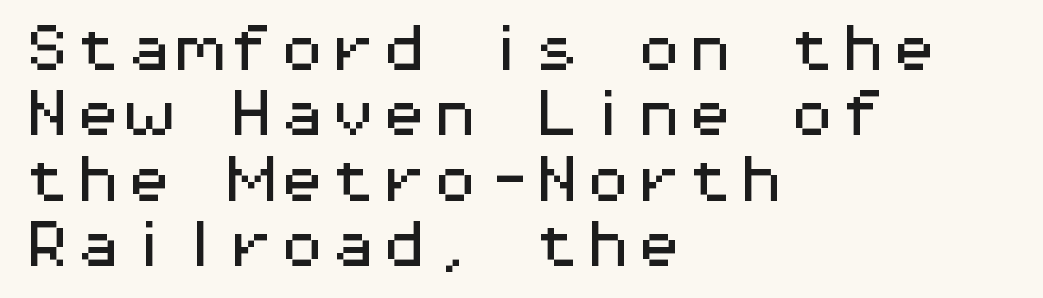
The letters carry no serifs — their stems end cleanly without finishing strokes. Beneath every word, the page is bare. Notice how the stems are strictly vertical — no italics here. Students, note that the glyphs here touch the page at normal intervals. The passage shown is typed in a monospace face where columns stay perfectly aligned.
